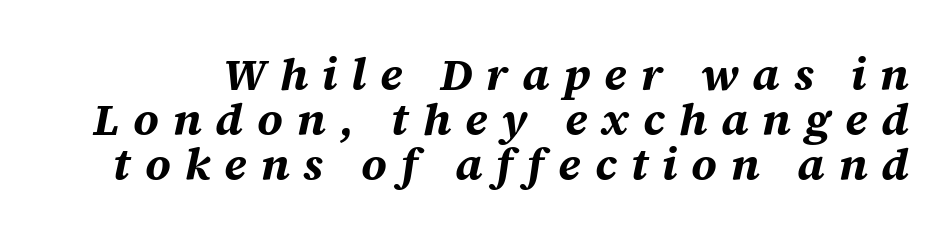
Tall strokes in this sample are angled rather than plumb. Weight: bold. The space beneath each line is pristine and unruled. Does extra space separate the letters? Yes, quite a lot of it. Summary of vertical rhythm: compact, with narrow interline spacing.
